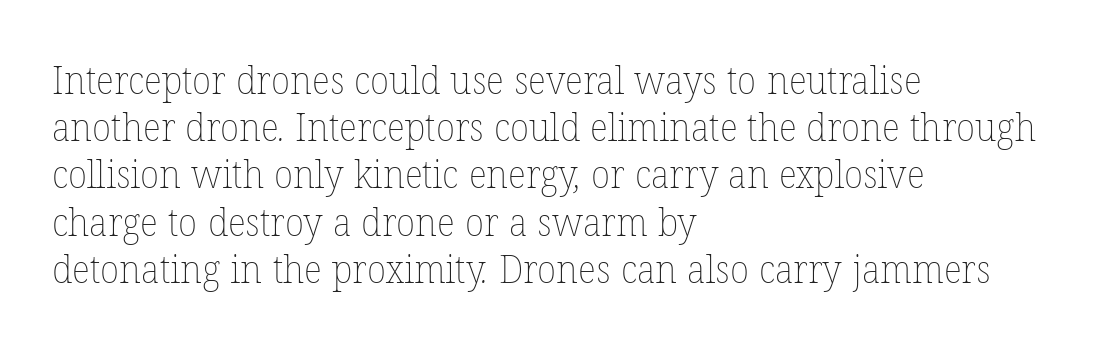
{"bold": "no", "weight": "thin", "width": "normal", "stroke_contrast": "low", "x_height": "medium", "monospaced": "no", "underline": "no", "align": "left", "line_spacing_ratio": 1.21, "letter_spacing": "normal", "letter_spacing_em": 0.0, "glyph_px": 39}
